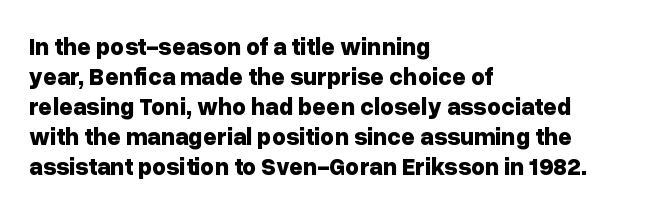
The image shows 24 px bold type, upright; set left-aligned, normal line spacing (1.25x), normal letter spacing, not underlined.
